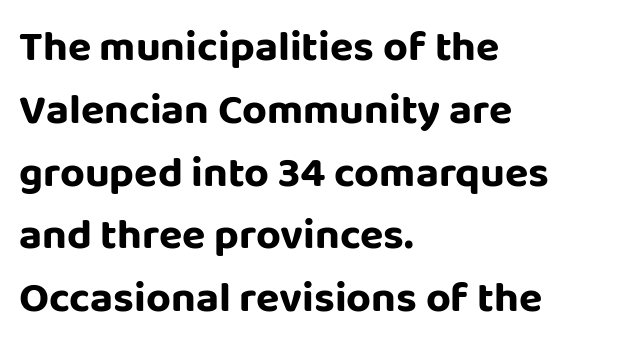
{"serif": "no", "italic": "no", "width": "normal", "stroke_contrast": "low", "x_height": "large", "monospaced": "no", "underline": "no", "align": "left", "line_spacing": "normal", "line_spacing_ratio": 1.46, "letter_spacing": "normal", "letter_spacing_em": 0.0, "glyph_px": 43}
